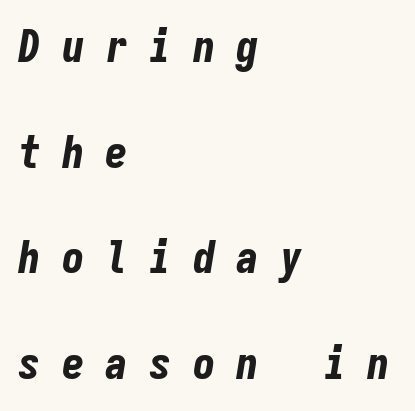
The image shows 45 px bold, condensed type, italic (leaning right), monospaced; set left-aligned, loose line spacing (2.35x), unusually wide letter spacing (+0.47 em), not underlined; low stroke contrast and a medium x-height.
